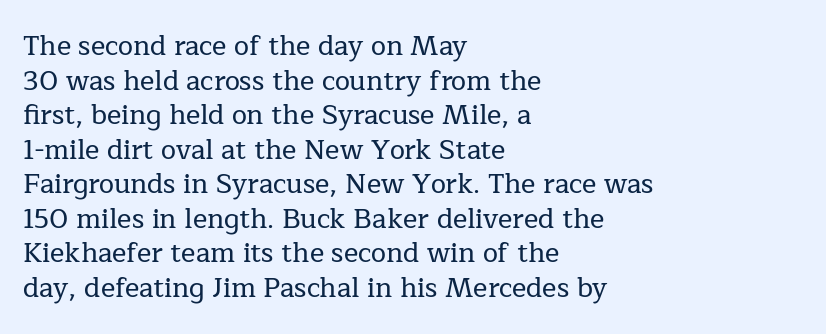
{"italic": "no", "underline": "no", "align": "left", "line_spacing": "normal", "line_spacing_ratio": 1.28, "letter_spacing": "normal", "letter_spacing_em": 0.0, "glyph_px": 27}
